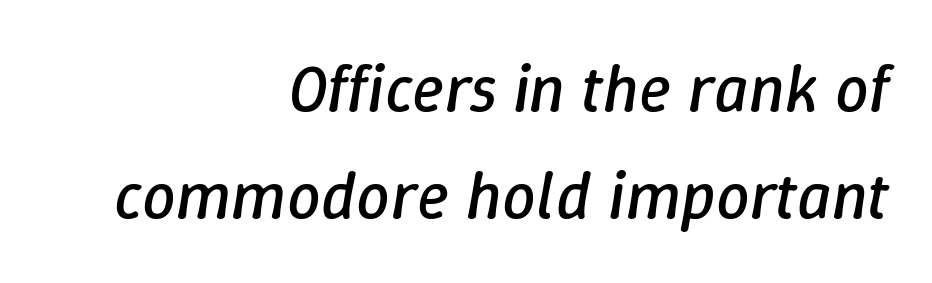
The image shows 67 px regular-weight type, italic (leaning right); set right-aligned, normal line spacing (1.59x), normal letter spacing, not underlined; low stroke contrast and a medium x-height.
